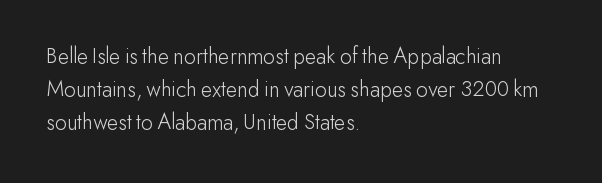
Q: Is the text bold? A: No.
Q: Is the text italic (slanted)? A: No, it is upright.
Q: Is the text underlined? A: No.
Q: How is the paragraph aligned? A: Left-aligned.
Q: Is the spacing between letters normal or unusually wide? A: Normal.
Q: Is the spacing between lines tight, normal or loose? A: Normal.
